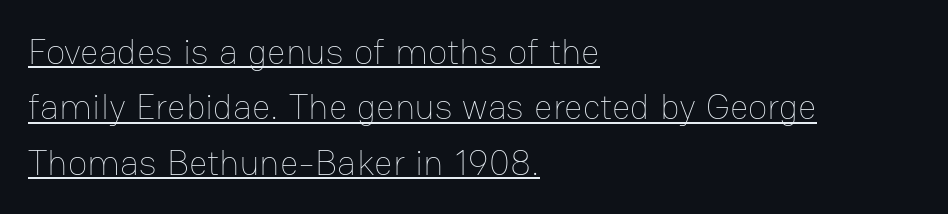
{"italic": "no", "bold": "no", "weight": "thin", "width": "normal", "stroke_contrast": "low", "x_height": "medium", "monospaced": "no", "underline": "yes", "align": "left", "line_spacing": "normal", "line_spacing_ratio": 1.54, "letter_spacing": "normal", "letter_spacing_em": 0.0, "glyph_px": 36}
